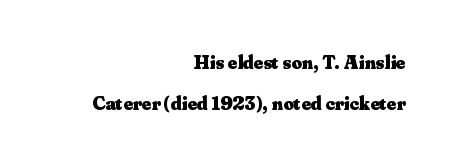
The lettering holds an erect, upright posture throughout. Is the type bold? Yes — the strokes are clearly thick and heavy. A great deal of white space separates one row of letters from the next. Layout note: lines flush right.
